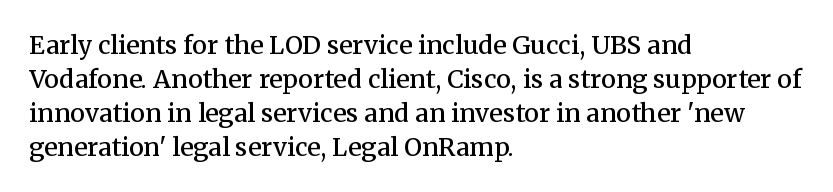
The image shows 25 px text type, upright; set left-aligned, normal line spacing (1.36x), normal letter spacing, not underlined.
